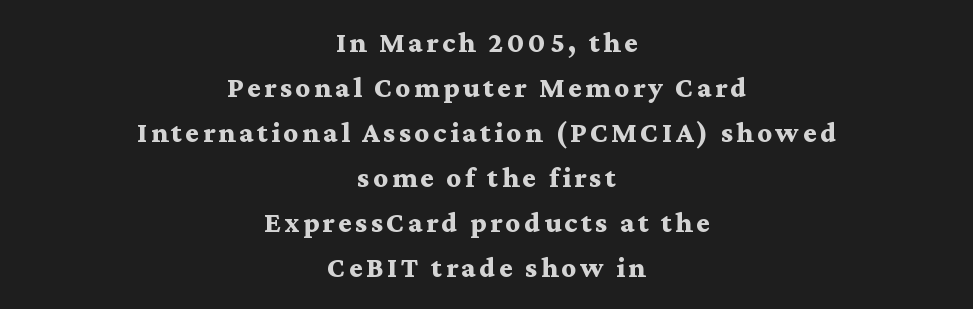
Bold? Absolutely — the strokes are thick and heavy. Unlike italic type, these characters show no tilt at all. The rendering positions every line midway between the sides. Spacing verdict: proportional, widths tailored to each character. Interline gaps are of average width in this sample. Only glyphs here, with clear space below each row.
